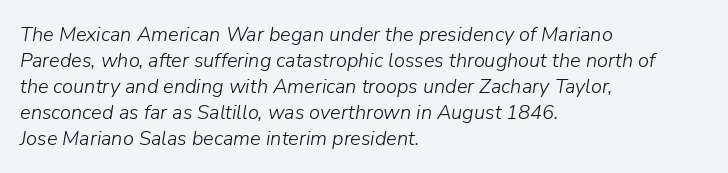
The image shows 20 px text type, italic (leaning right); set left-aligned, normal line spacing (1.3x), normal letter spacing, not underlined.
